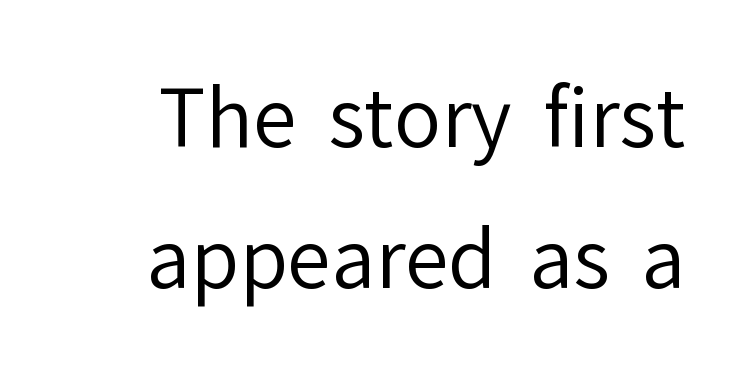
These lines are rendered in a variable-pitch font. Descender tails drop into unmarked territory. Tracking here is standard; glyphs follow each other at the usual distance. This is sans-serif lettering, the kind often seen on screens and signage. A light-to-regular cut is what we see here. The axis of the letterforms is exactly vertical.
